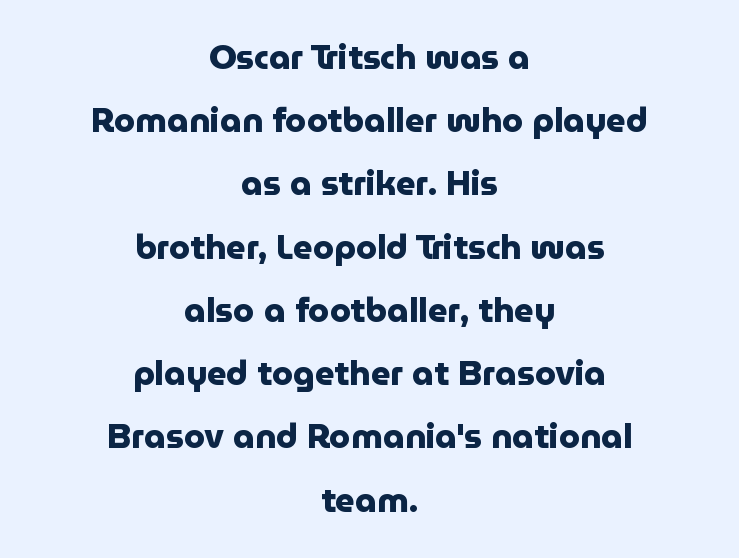
This is sans-serif lettering, the kind often seen on screens and signage. Does the copy run flush right? No — it is centered line by line. The typesetting leans heavy: a genuine bold. Students, note that the glyphs here touch the page at normal intervals.
